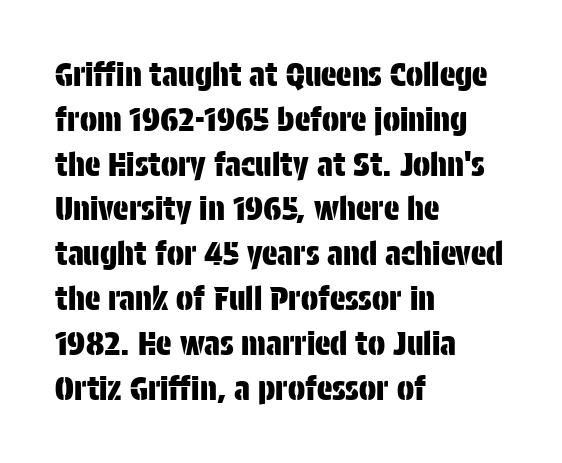
{"serif": "no", "italic": "no", "width": "condensed", "stroke_contrast": "low", "x_height": "large", "monospaced": "no", "underline": "no", "align": "left", "line_spacing": "normal", "line_spacing_ratio": 1.4, "letter_spacing": "normal", "letter_spacing_em": 0.0, "glyph_px": 32}
